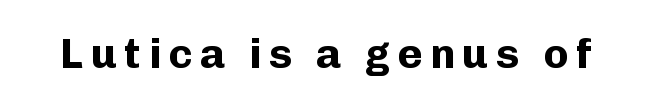
Strong, thick strokes mark this as bold type. Tall strokes in this sample are plumb rather than angled. Here the designer chose a conventional face with non-uniform glyph widths. Check under the words: just untouched page.
